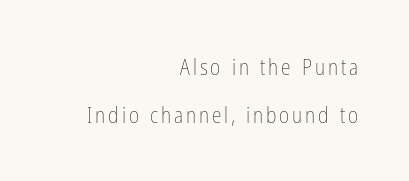
{"italic": "no", "bold": "no", "underline": "no", "align": "right", "line_spacing": "loose", "line_spacing_ratio": 2.18, "glyph_px": 22}
